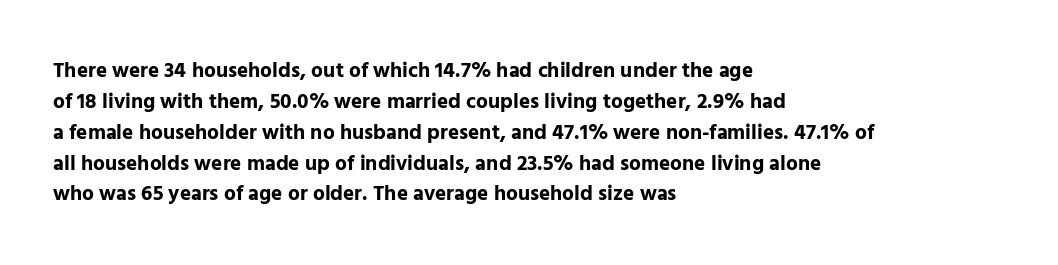
Posture: vertical. A classic flush-left, rag-right setting is used for this passage. Horizontal bands of white between lines are of average thickness. Each word holds together tightly as a unit, with standard inter-letter gaps. The font is running at its bold setting.
